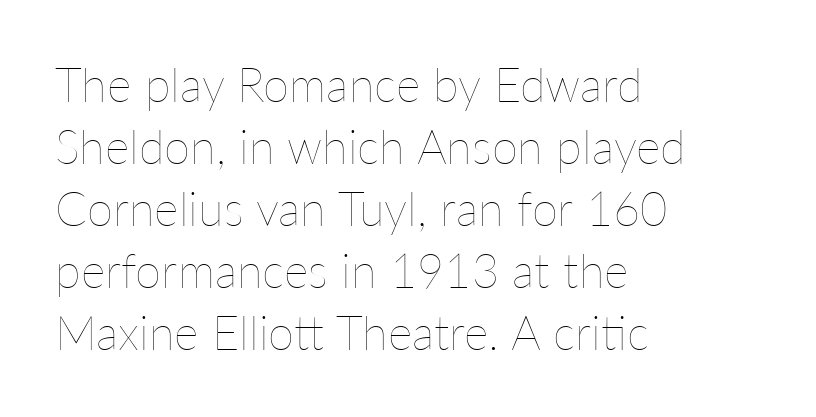
Q: Is the text bold? A: No.
Q: Is the text italic (slanted)? A: No, it is upright.
Q: Is the text underlined? A: No.
Q: How is the paragraph aligned? A: Left-aligned.
Q: Is the spacing between letters normal or unusually wide? A: Normal.
Q: Is the spacing between lines tight, normal or loose? A: Normal.
Q: Width (condensed, normal, or wide)? A: Normal.
Q: Stroke contrast? A: Low.
Q: x-height? A: Medium.
Q: Monospaced? A: No.
